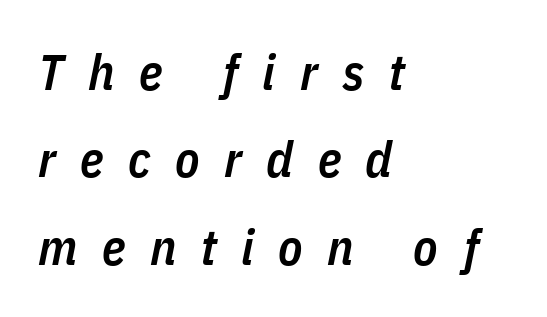
Q: Is the text bold? A: Semi-bold.
Q: Is the text italic (slanted)? A: Yes, it leans right by about 11 degrees.
Q: Is the text underlined? A: No.
Q: How is the paragraph aligned? A: Left-aligned.
Q: Is the spacing between letters normal or unusually wide? A: Unusually wide.
Q: Width (condensed, normal, or wide)? A: Condensed.
Q: Stroke contrast? A: Low.
Q: x-height? A: Medium.
Q: Monospaced? A: No.
